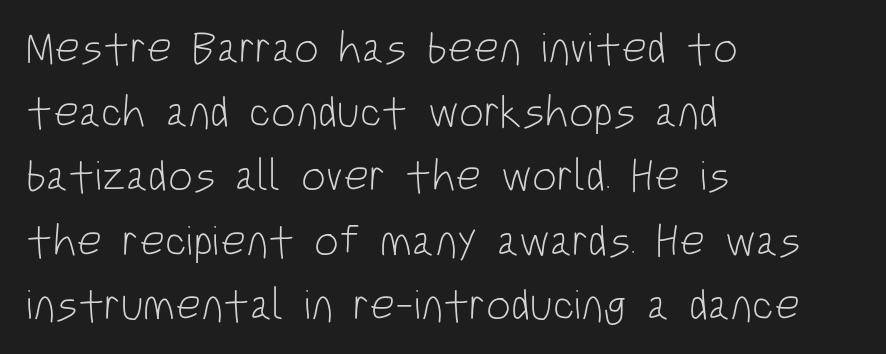
Q: Is the text bold? A: No.
Q: Is the text italic (slanted)? A: No, it is upright.
Q: Is the typeface a serif or a sans-serif typeface? A: Sans-serif.
Q: Is the text underlined? A: No.
Q: How is the paragraph aligned? A: Left-aligned.
Q: Is the spacing between letters normal or unusually wide? A: Normal.
Q: Is the spacing between lines tight, normal or loose? A: Normal.
Q: Width (condensed, normal, or wide)? A: Condensed.
Q: Stroke contrast? A: Low.
Q: x-height? A: Large.
Q: Monospaced? A: No.
